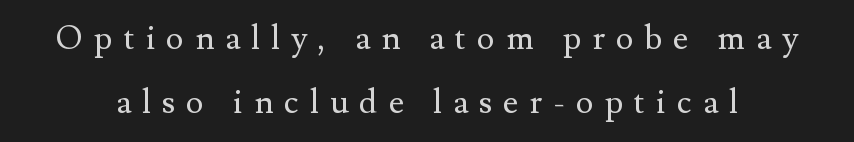
{"serif": "yes", "italic": "no", "bold": "no", "weight": "regular", "width": "normal", "stroke_contrast": "medium", "x_height": "small", "monospaced": "no", "underline": "no", "line_spacing": "loose", "line_spacing_ratio": 1.93, "letter_spacing": "wide", "letter_spacing_em": 0.34, "glyph_px": 33}
